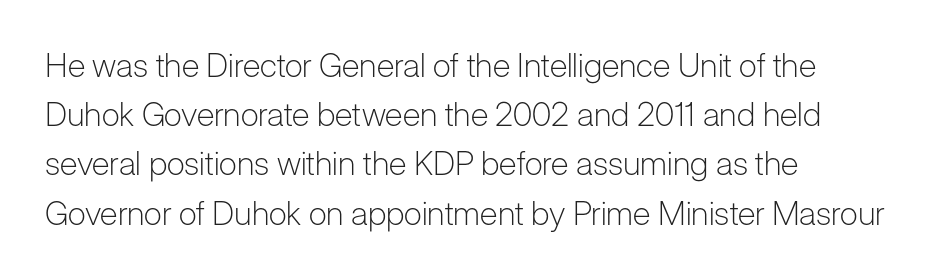
{"serif": "no", "italic": "no", "bold": "no", "weight": "light", "width": "normal", "stroke_contrast": "low", "x_height": "medium", "monospaced": "no", "underline": "no", "align": "left", "line_spacing": "normal", "line_spacing_ratio": 1.49, "letter_spacing": "normal", "letter_spacing_em": 0.0, "glyph_px": 33}
